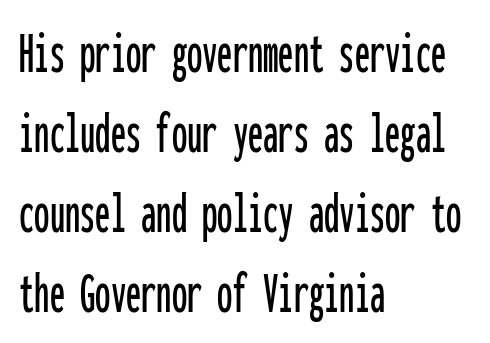
Q: Is the text italic (slanted)? A: No, it is upright.
Q: Is the typeface a serif or a sans-serif typeface? A: Sans-serif.
Q: Is the text underlined? A: No.
Q: How is the paragraph aligned? A: Left-aligned.
Q: Is the spacing between letters normal or unusually wide? A: Normal.
Q: Is the spacing between lines tight, normal or loose? A: Normal.
Q: Width (condensed, normal, or wide)? A: Condensed.
Q: Stroke contrast? A: Low.
Q: x-height? A: Medium.
Q: Monospaced? A: Yes.
